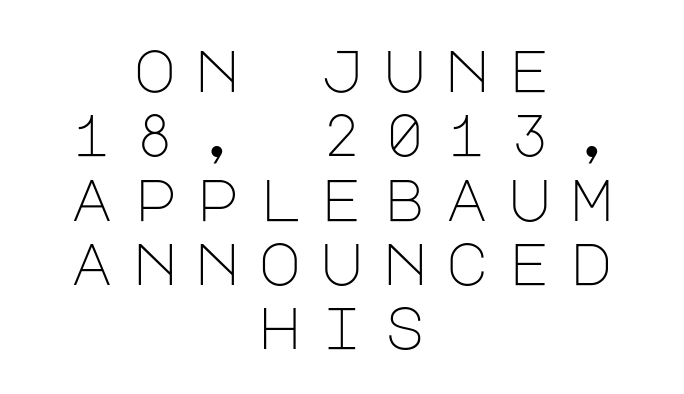
The image shows 59 px light sans-serif type, upright; set centered, tight line spacing (1.09x), unusually wide letter spacing (+0.32 em), not underlined; low stroke contrast and a large x-height.
